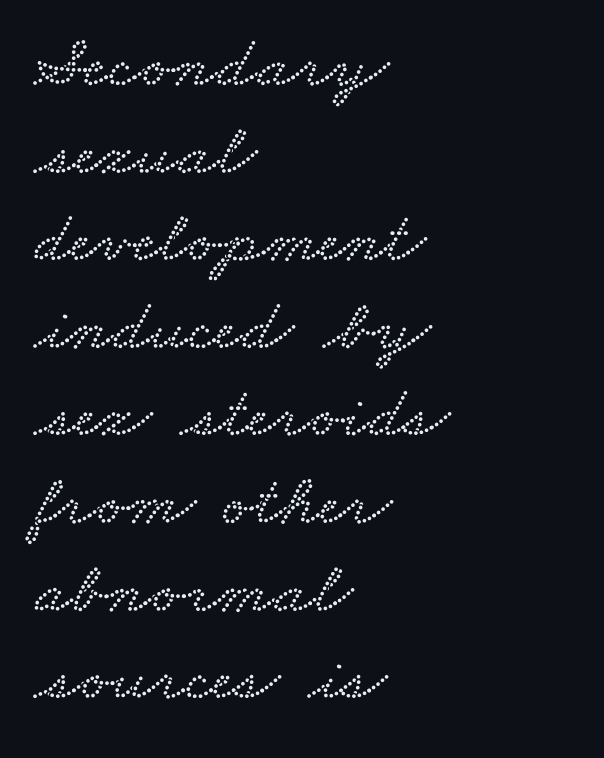
Q: Is the text underlined? A: No.
Q: How is the paragraph aligned? A: Left-aligned.
Q: Is the spacing between letters normal or unusually wide? A: Normal.
Q: Width (condensed, normal, or wide)? A: Wide.
Q: Stroke contrast? A: Low.
Q: x-height? A: Small.
Q: Monospaced? A: No.
